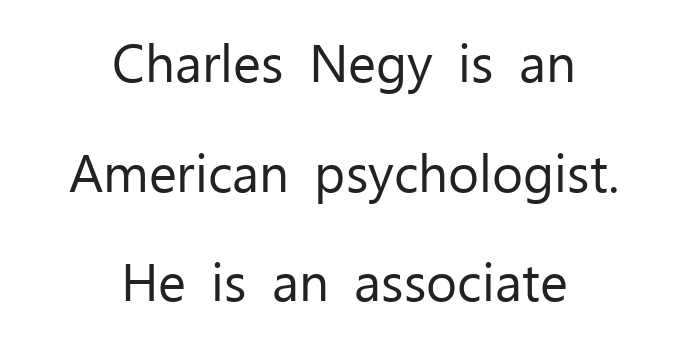
The image shows 53 px regular-weight sans-serif type, upright; set centered, loose line spacing (2.07x), normal letter spacing, not underlined; low stroke contrast and a medium x-height.
